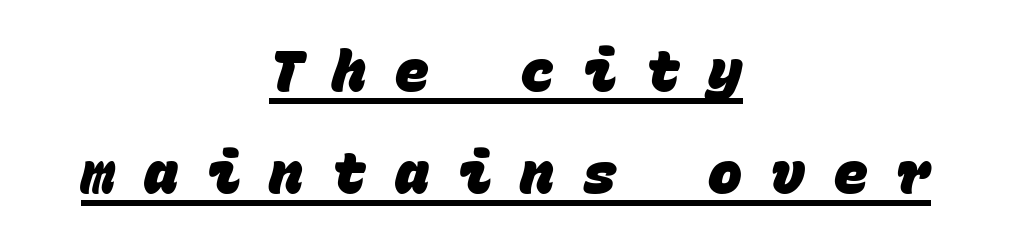
Q: Is the text bold? A: Yes.
Q: Is the typeface a serif or a sans-serif typeface? A: Sans-serif.
Q: Is the text underlined? A: Yes.
Q: How is the paragraph aligned? A: Centered.
Q: Is the spacing between letters normal or unusually wide? A: Unusually wide.
Q: Width (condensed, normal, or wide)? A: Normal.
Q: Stroke contrast? A: Low.
Q: x-height? A: Large.
Q: Monospaced? A: Yes.
